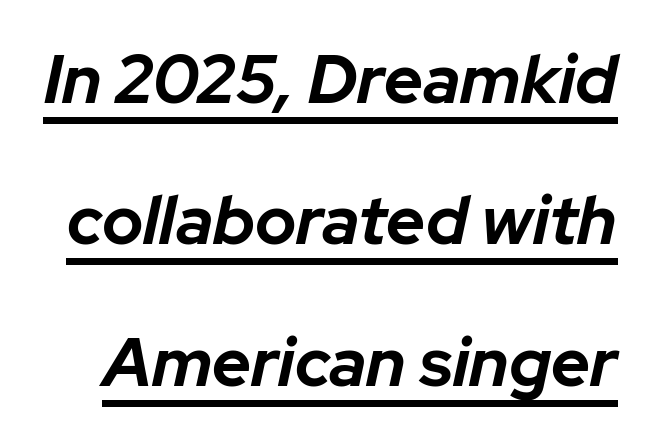
{"italic": "yes", "lean": "right", "slant_degrees": 12, "bold": "yes", "weight": "bold", "width": "normal", "stroke_contrast": "low", "x_height": "medium", "monospaced": "no", "underline": "yes", "line_spacing": "loose", "line_spacing_ratio": 2.08, "letter_spacing": "normal", "letter_spacing_em": 0.0, "glyph_px": 68}
